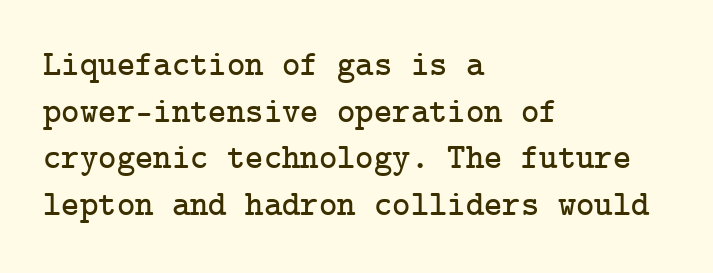
The image shows 35 px serif type, upright; set left-aligned, normal line spacing (1.33x), normal letter spacing, not underlined; low stroke contrast and a medium x-height.
